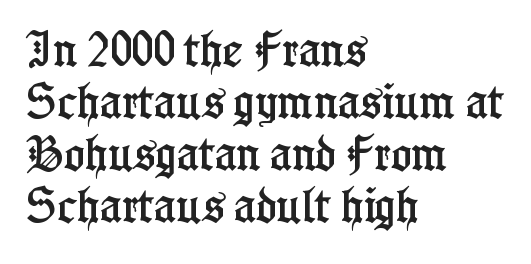
Q: Is the text italic (slanted)? A: No, it is upright.
Q: Is the typeface a serif or a sans-serif typeface? A: Serif.
Q: Is the text underlined? A: No.
Q: How is the paragraph aligned? A: Left-aligned.
Q: Is the spacing between letters normal or unusually wide? A: Normal.
Q: Is the spacing between lines tight, normal or loose? A: Normal.
Q: Width (condensed, normal, or wide)? A: Condensed.
Q: Stroke contrast? A: Low.
Q: x-height? A: Medium.
Q: Monospaced? A: No.
